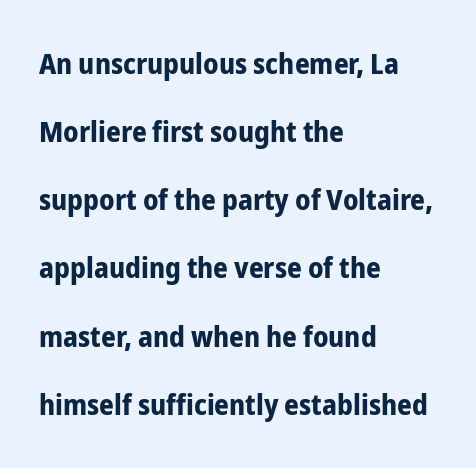
Q: Is the text bold? A: Yes.
Q: Is the text italic (slanted)? A: No, it is upright.
Q: Is the typeface a serif or a sans-serif typeface? A: Sans-serif.
Q: Is the text underlined? A: No.
Q: How is the paragraph aligned? A: Left-aligned.
Q: Is the spacing between letters normal or unusually wide? A: Normal.
Q: Is the spacing between lines tight, normal or loose? A: Loose.
Q: Width (condensed, normal, or wide)? A: Condensed.
Q: Stroke contrast? A: Low.
Q: x-height? A: Medium.
Q: Monospaced? A: No.
